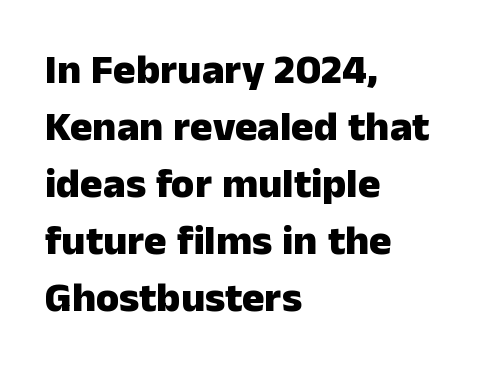
The image shows 42 px heavy sans-serif type, upright; set left-aligned, normal line spacing (1.36x), normal letter spacing, not underlined; low stroke contrast and a medium x-height.
